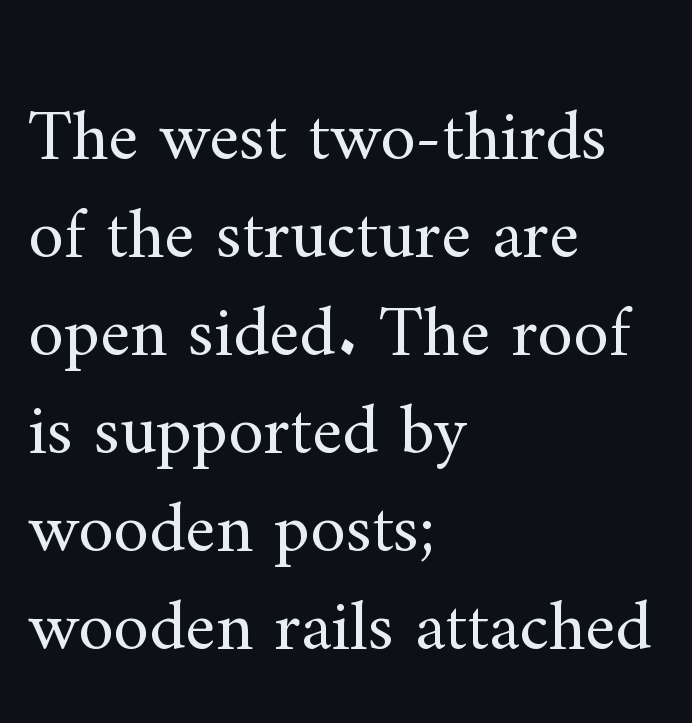
The image shows 72 px regular-weight serif type, upright; set left-aligned, normal line spacing (1.36x), normal letter spacing, not underlined; medium stroke contrast and a small x-height.
